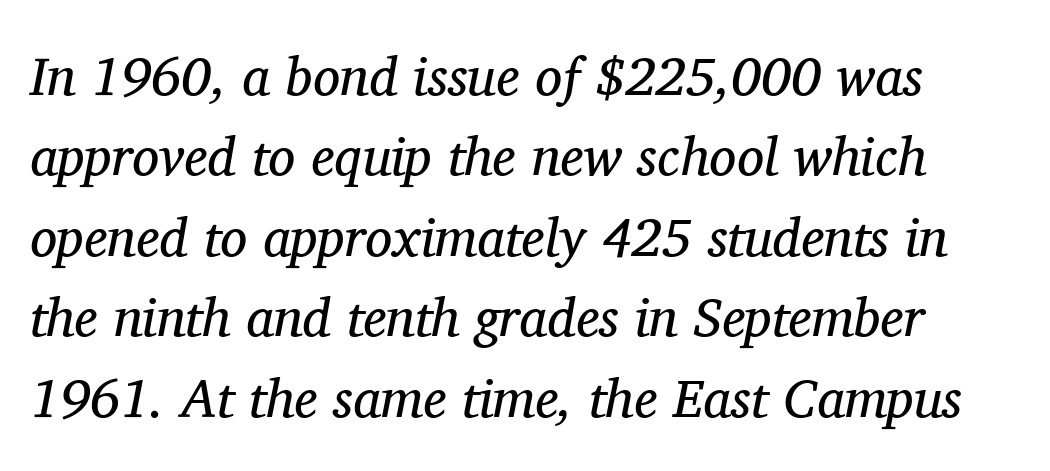
Q: Is the text bold? A: No.
Q: Is the text italic (slanted)? A: Yes, it leans right by about 11 degrees.
Q: Is the typeface a serif or a sans-serif typeface? A: Serif.
Q: Is the text underlined? A: No.
Q: Is the spacing between letters normal or unusually wide? A: Normal.
Q: Is the spacing between lines tight, normal or loose? A: Normal.
Q: Width (condensed, normal, or wide)? A: Normal.
Q: Stroke contrast? A: Medium.
Q: x-height? A: Medium.
Q: Monospaced? A: No.
